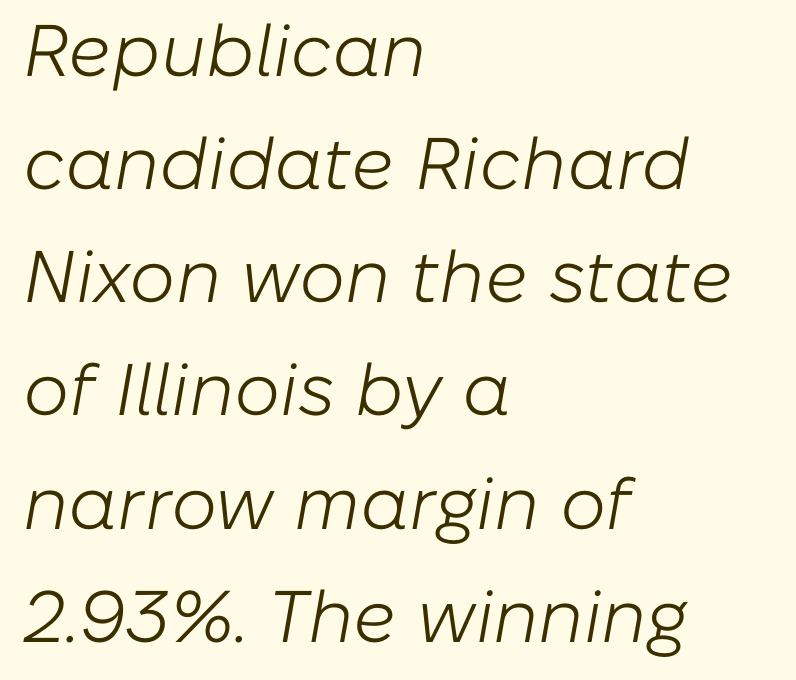
Q: Is the text bold? A: No.
Q: Is the text italic (slanted)? A: Yes, it leans right by about 10 degrees.
Q: Is the text underlined? A: No.
Q: How is the paragraph aligned? A: Left-aligned.
Q: Is the spacing between letters normal or unusually wide? A: Normal.
Q: Is the spacing between lines tight, normal or loose? A: Normal.
Q: Width (condensed, normal, or wide)? A: Normal.
Q: Stroke contrast? A: Low.
Q: x-height? A: Medium.
Q: Monospaced? A: No.
